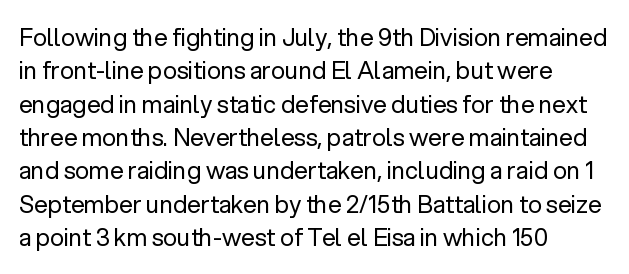
Q: Is the text bold? A: No.
Q: Is the text italic (slanted)? A: No, it is upright.
Q: Is the text underlined? A: No.
Q: How is the paragraph aligned? A: Left-aligned.
Q: Is the spacing between letters normal or unusually wide? A: Normal.
Q: Is the spacing between lines tight, normal or loose? A: Normal.
